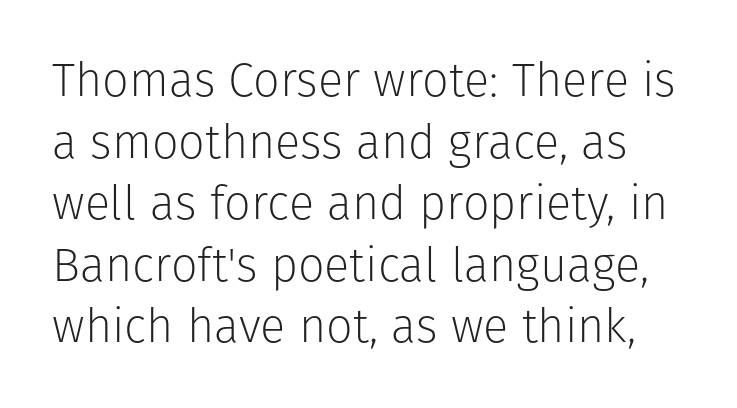
{"serif": "no", "italic": "no", "bold": "no", "weight": "light", "width": "normal", "stroke_contrast": "low", "x_height": "medium", "monospaced": "no", "underline": "no", "line_spacing": "normal", "line_spacing_ratio": 1.31, "letter_spacing": "normal", "letter_spacing_em": 0.0, "glyph_px": 47}
